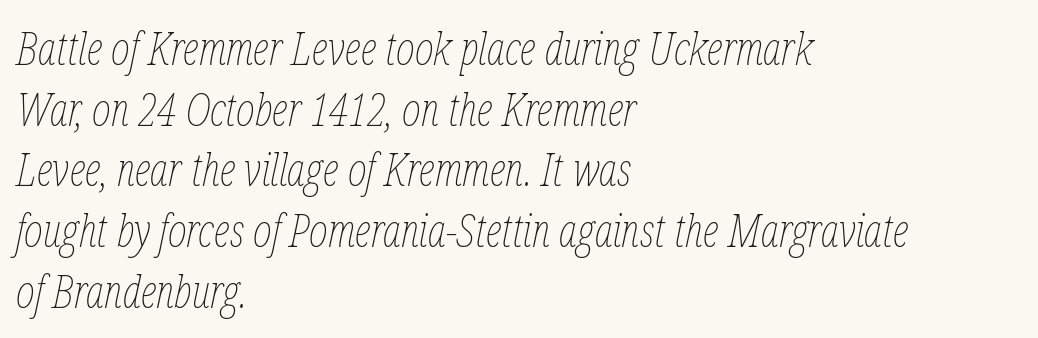
{"italic": "yes", "lean": "right", "slant_degrees": 12, "bold": "no", "weight": "thin", "width": "condensed", "stroke_contrast": "low", "x_height": "medium", "monospaced": "no", "underline": "no", "align": "left", "line_spacing": "normal", "line_spacing_ratio": 1.35, "letter_spacing": "normal", "letter_spacing_em": 0.0, "glyph_px": 45}
